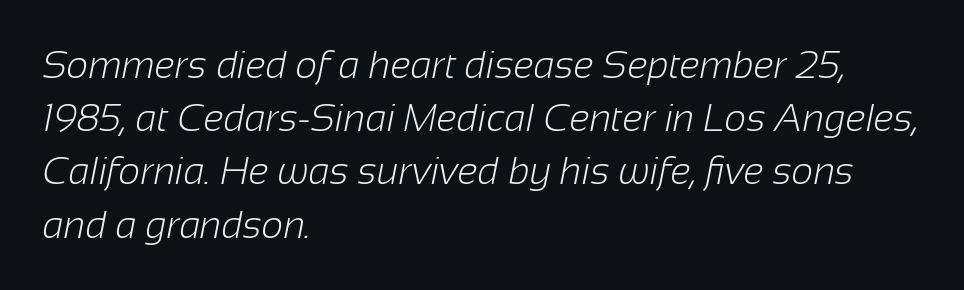
Q: Is the text bold? A: No.
Q: Is the typeface a serif or a sans-serif typeface? A: Sans-serif.
Q: Is the text underlined? A: No.
Q: How is the paragraph aligned? A: Left-aligned.
Q: Is the spacing between letters normal or unusually wide? A: Normal.
Q: Is the spacing between lines tight, normal or loose? A: Normal.
Q: Width (condensed, normal, or wide)? A: Normal.
Q: Stroke contrast? A: Low.
Q: x-height? A: Medium.
Q: Monospaced? A: No.
